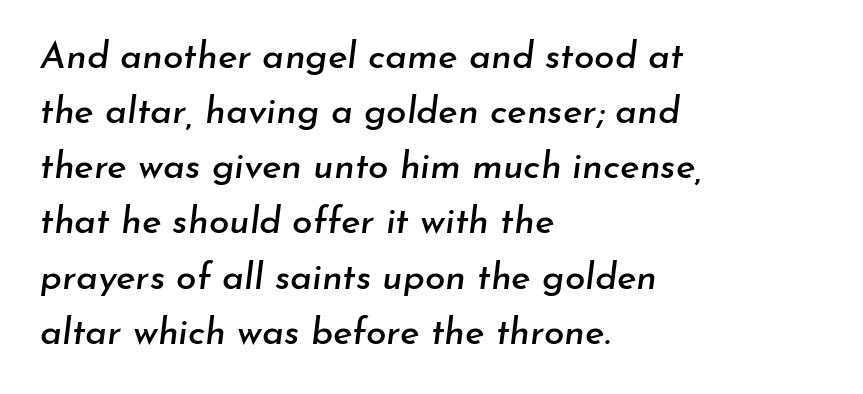
The image shows 37 px text type, italic (leaning right); set left-aligned, normal line spacing (1.49x), normal letter spacing, not underlined; low stroke contrast and a small x-height.
